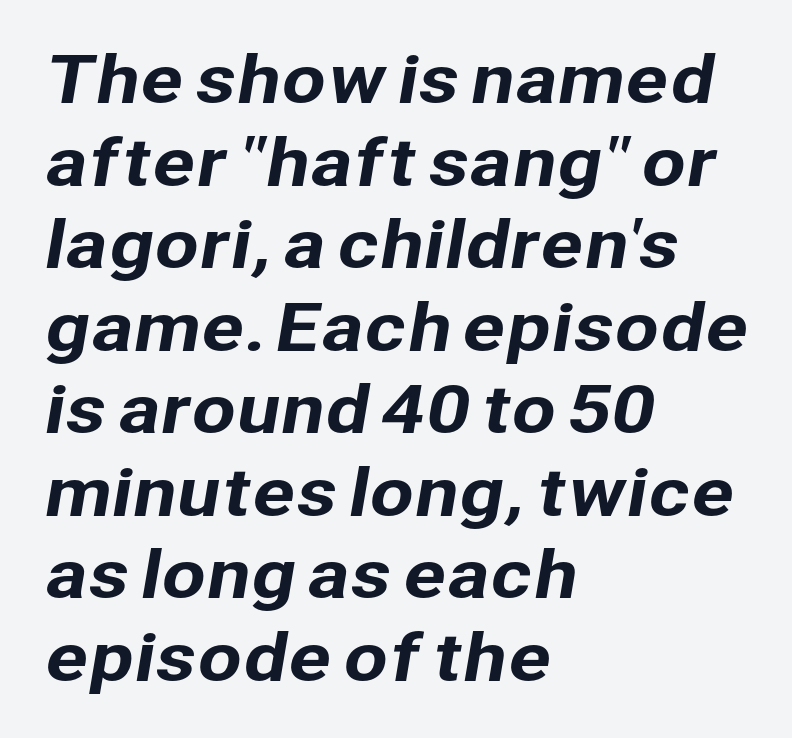
{"serif": "no", "width": "normal", "stroke_contrast": "low", "x_height": "medium", "monospaced": "no", "underline": "no", "align": "left", "line_spacing": "normal", "line_spacing_ratio": 1.29, "letter_spacing": "normal", "letter_spacing_em": 0.0, "glyph_px": 64}
